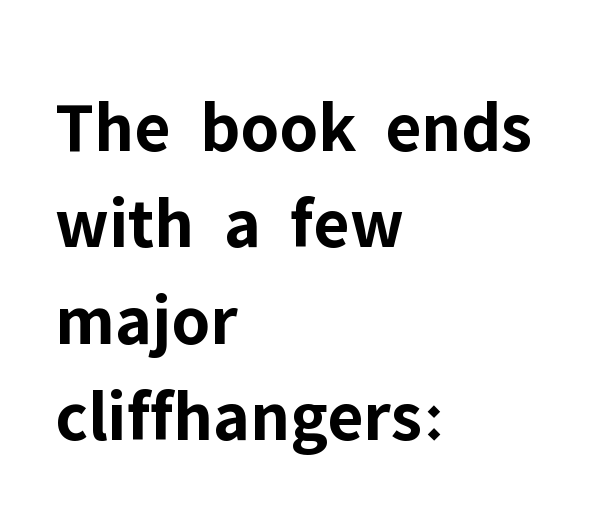
The image shows 73 px bold sans-serif type, upright; set left-aligned, normal line spacing (1.32x), normal letter spacing, not underlined; low stroke contrast and a medium x-height.
